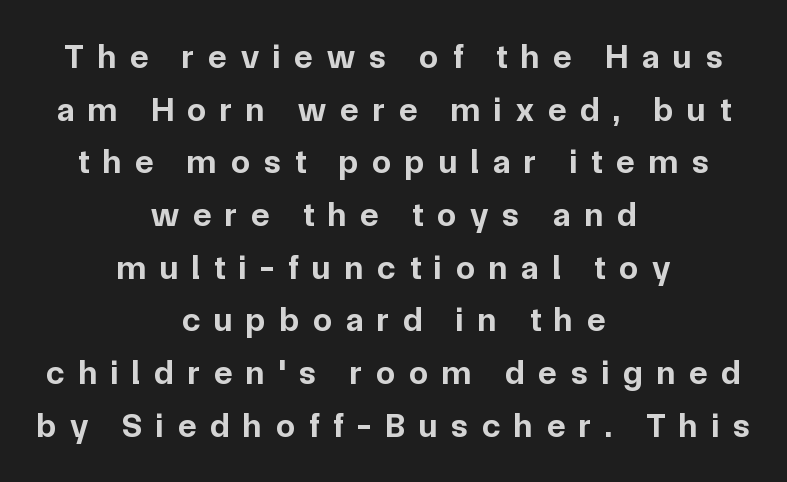
The image shows 34 px bold sans-serif type, upright; set centered, normal line spacing (1.55x), unusually wide letter spacing (+0.41 em), not underlined; low stroke contrast and a medium x-height.
